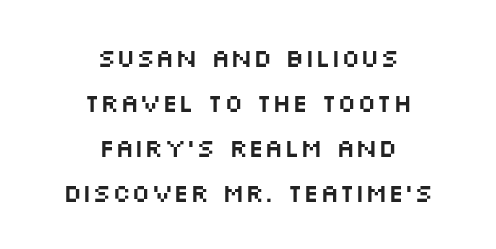
Q: Is the text italic (slanted)? A: No, it is upright.
Q: Is the text underlined? A: No.
Q: How is the paragraph aligned? A: Centered.
Q: Is the spacing between letters normal or unusually wide? A: Normal.
